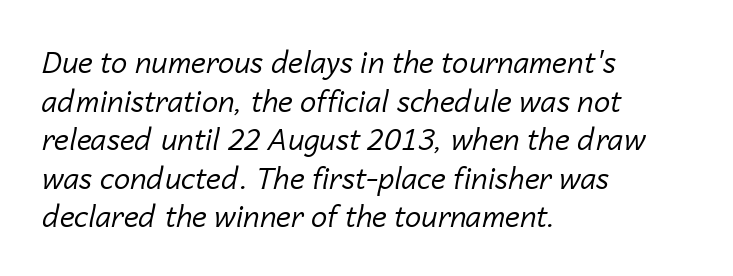
Visually the block forms a straight wall on the left and a jagged coastline on the right. Stem width sits at or under what a default text font uses. If you drew a line through each stem, it would be angled. The letters sit at their default tracking, neither squeezed nor spread. Leading: standard.
